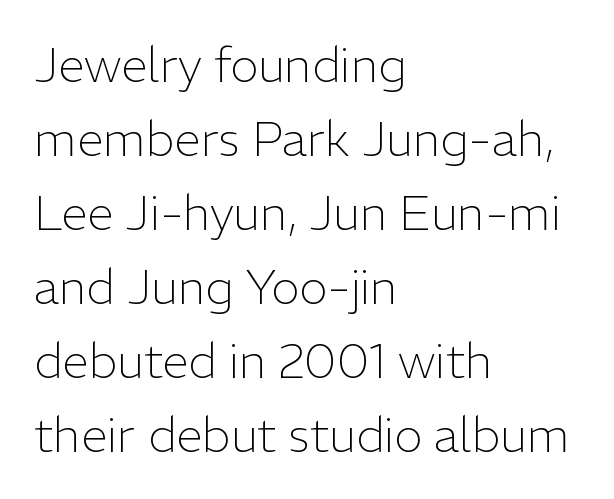
Q: Is the text bold? A: No.
Q: Is the text italic (slanted)? A: No, it is upright.
Q: Is the typeface a serif or a sans-serif typeface? A: Sans-serif.
Q: Is the text underlined? A: No.
Q: How is the paragraph aligned? A: Left-aligned.
Q: Is the spacing between letters normal or unusually wide? A: Normal.
Q: Is the spacing between lines tight, normal or loose? A: Normal.
Q: Width (condensed, normal, or wide)? A: Normal.
Q: Stroke contrast? A: Low.
Q: x-height? A: Medium.
Q: Monospaced? A: No.
